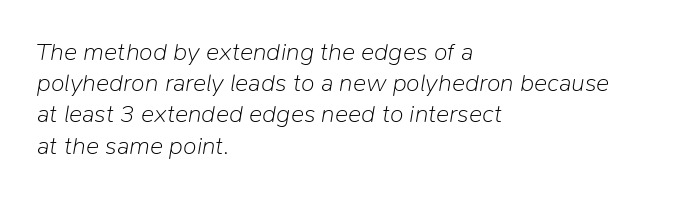
{"italic": "yes", "lean": "right", "slant_degrees": 9, "bold": "no", "underline": "no", "align": "left", "line_spacing": "normal", "line_spacing_ratio": 1.25, "letter_spacing": "normal", "letter_spacing_em": 0.0, "glyph_px": 25}
